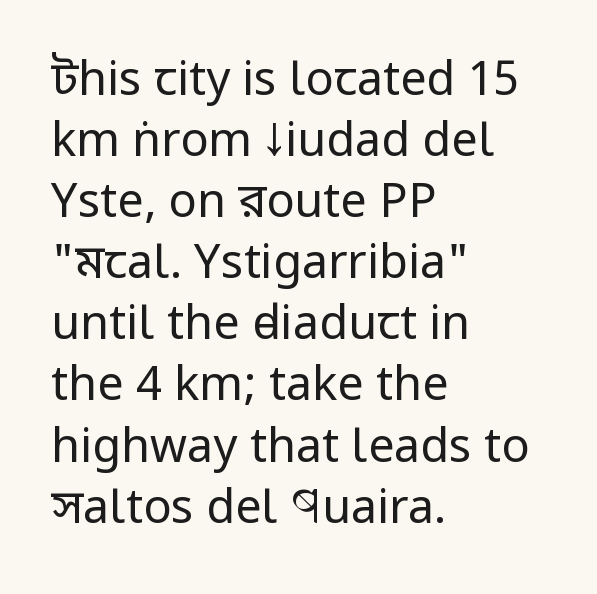
{"serif": "no", "italic": "no", "bold": "no", "weight": "regular", "width": "condensed", "stroke_contrast": "low", "x_height": "large", "monospaced": "no", "underline": "no", "align": "left", "line_spacing": "normal", "line_spacing_ratio": 1.3, "letter_spacing": "normal", "letter_spacing_em": 0.0, "glyph_px": 47}
